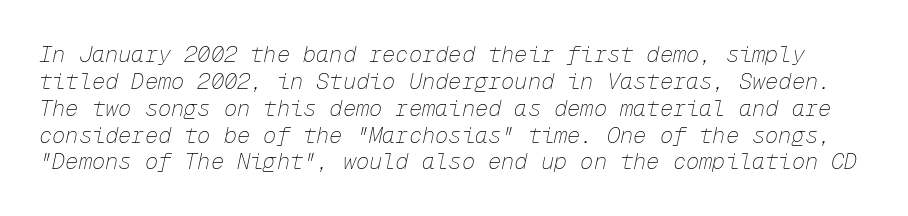
Weight: in the light-to-regular range. The letterforms sit shoulder to shoulder at normal distance. Only glyphs here, with clear space below each row. The rendering applies a slant to the glyphs.
